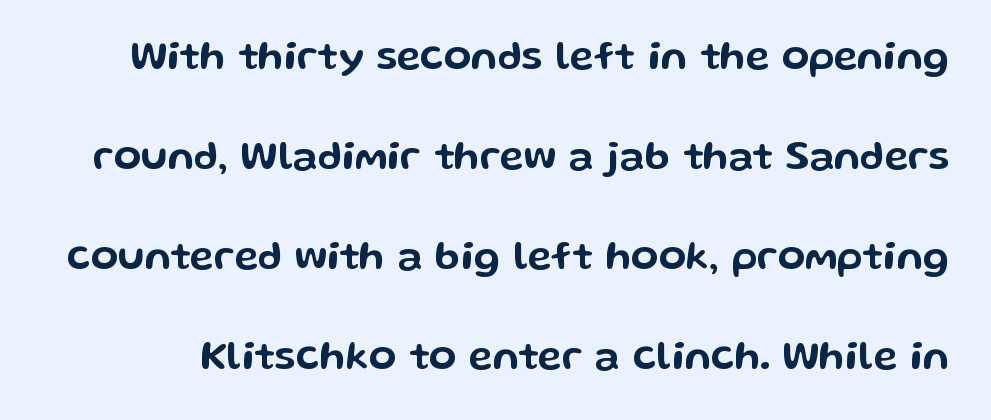
{"serif": "no", "italic": "no", "width": "wide", "stroke_contrast": "low", "x_height": "medium", "monospaced": "no", "underline": "no", "line_spacing": "loose", "line_spacing_ratio": 2.5, "letter_spacing": "normal", "letter_spacing_em": 0.0, "glyph_px": 40}
